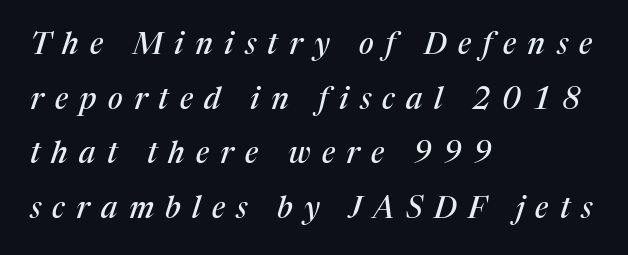
{"serif": "yes", "italic": "yes", "lean": "right", "slant_degrees": 17, "width": "normal", "stroke_contrast": "medium", "x_height": "medium", "monospaced": "no", "underline": "no", "align": "left", "line_spacing_ratio": 1.82, "letter_spacing": "wide", "letter_spacing_em": 0.38, "glyph_px": 30}
